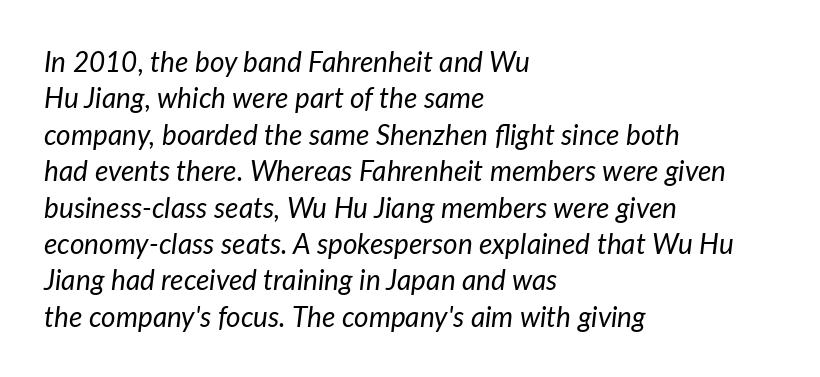
The letters advance in unequal steps, a hallmark of proportional type. The text carries the slant typical of an italic or oblique font. Regular leading. Inter-character spacing is left at the font's built-in metrics.
